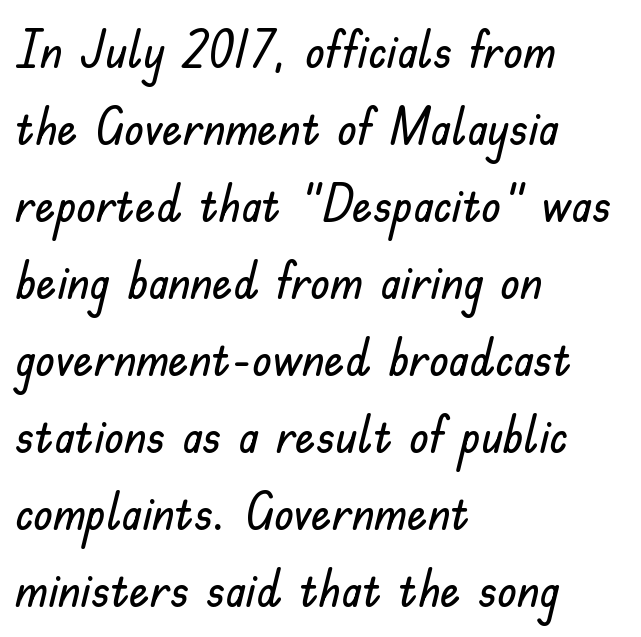
Q: Is the text italic (slanted)? A: Yes.
Q: Is the typeface a serif or a sans-serif typeface? A: Sans-serif.
Q: Is the text underlined? A: No.
Q: How is the paragraph aligned? A: Left-aligned.
Q: Is the spacing between letters normal or unusually wide? A: Normal.
Q: Is the spacing between lines tight, normal or loose? A: Normal.
Q: Width (condensed, normal, or wide)? A: Normal.
Q: Stroke contrast? A: Low.
Q: x-height? A: Small.
Q: Monospaced? A: No.
